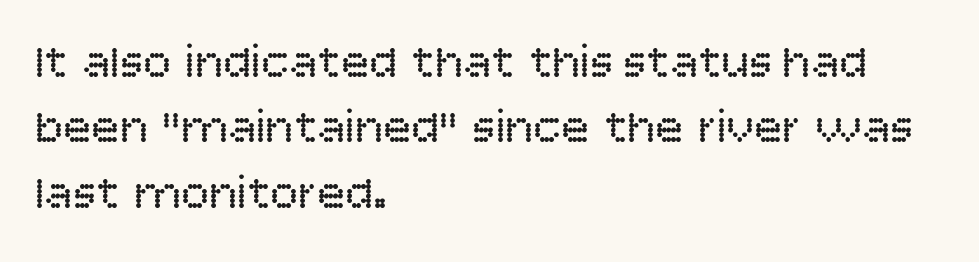
The text block is weighted toward the left margin, trailing off unevenly rightward. The cut favours lightness, reaching ordinary text weight at its darkest. Posture: upright roman. The characters display no serif detailing; their extremities are plain. How are the letters spaced? Ordinarily, with no added tracking. Nobody drew a line under any word here.
